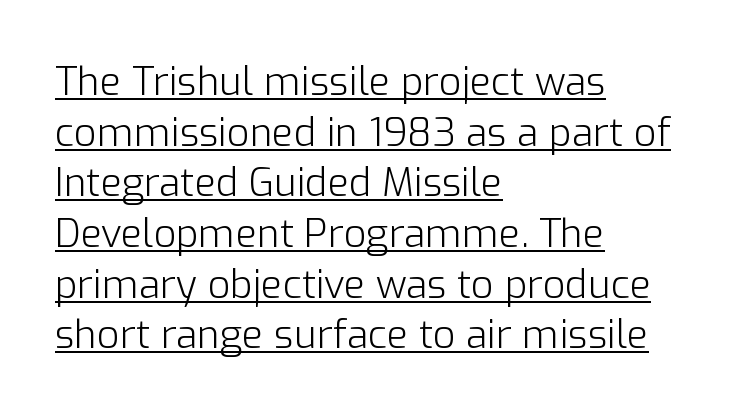
{"serif": "no", "italic": "no", "bold": "no", "weight": "light", "width": "normal", "stroke_contrast": "low", "x_height": "medium", "monospaced": "no", "underline": "yes", "align": "left", "line_spacing": "normal", "line_spacing_ratio": 1.3, "letter_spacing": "normal", "letter_spacing_em": 0.0, "glyph_px": 39}
